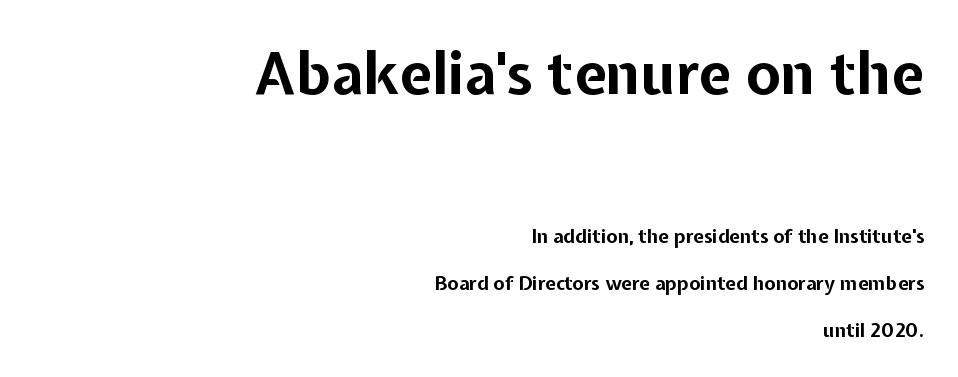
Weight: bold. The typeface chosen for these lines omits serifs. Line spacing here is loose. A bare baseline throughout the passage.
